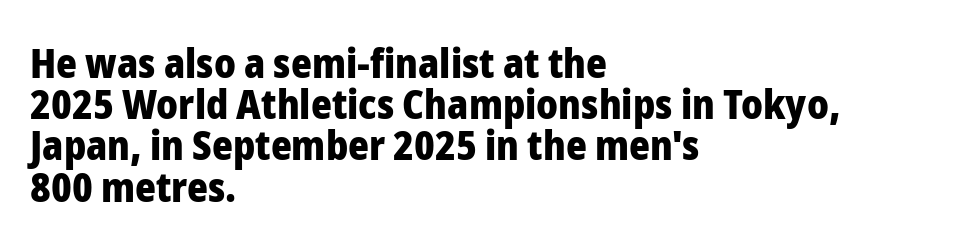
The image shows 40 px heavy sans-serif type, upright; set left-aligned, tight line spacing (1.03x), normal letter spacing, not underlined; low stroke contrast and a medium x-height.
